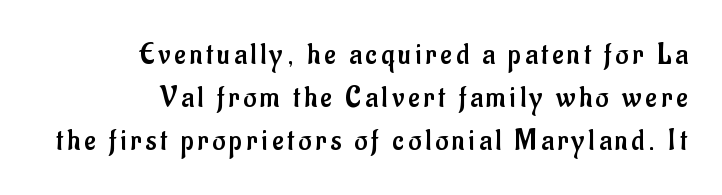
Unlike a traditional serif, this face leaves its strokes unadorned. The strokes are not fattened; the text isn't bold. Is this a fixed-width face? No — the glyphs have proportional, varying widths. The space directly below the letters is spotless.
